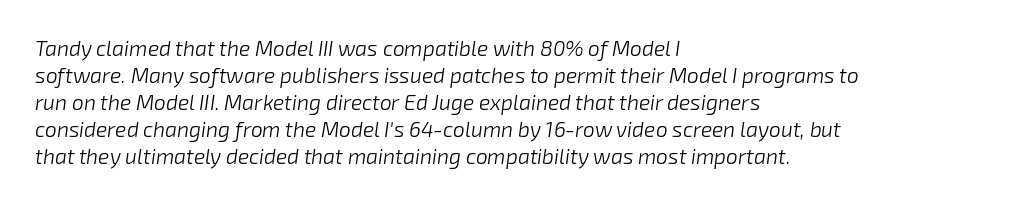
{"italic": "yes", "lean": "right", "slant_degrees": 8, "bold": "no", "underline": "no", "align": "left", "line_spacing": "normal", "line_spacing_ratio": 1.29, "letter_spacing": "normal", "letter_spacing_em": 0.0, "glyph_px": 21}
